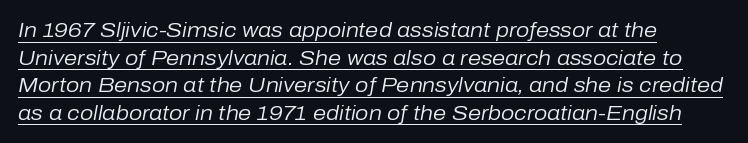
Q: Is the text bold? A: No.
Q: Is the text italic (slanted)? A: Yes, it leans right by about 10 degrees.
Q: Is the text underlined? A: Yes.
Q: How is the paragraph aligned? A: Left-aligned.
Q: Is the spacing between letters normal or unusually wide? A: Normal.
Q: Is the spacing between lines tight, normal or loose? A: Normal.
